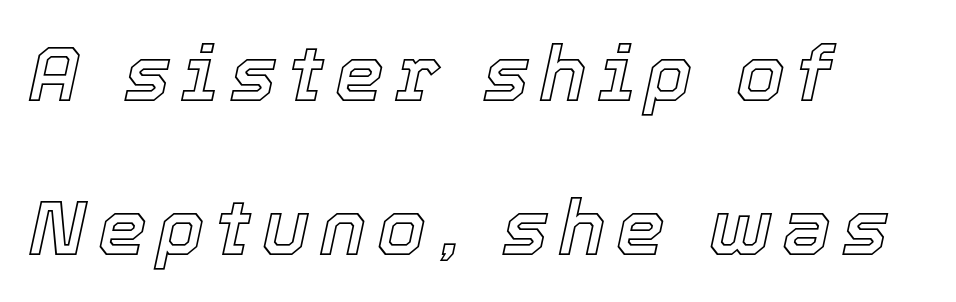
Q: Is the text italic (slanted)? A: Yes, it leans right by about 12 degrees.
Q: Is the text underlined? A: No.
Q: How is the paragraph aligned? A: Left-aligned.
Q: Is the spacing between lines tight, normal or loose? A: Loose.
Q: Width (condensed, normal, or wide)? A: Normal.
Q: x-height? A: Medium.
Q: Monospaced? A: No.
